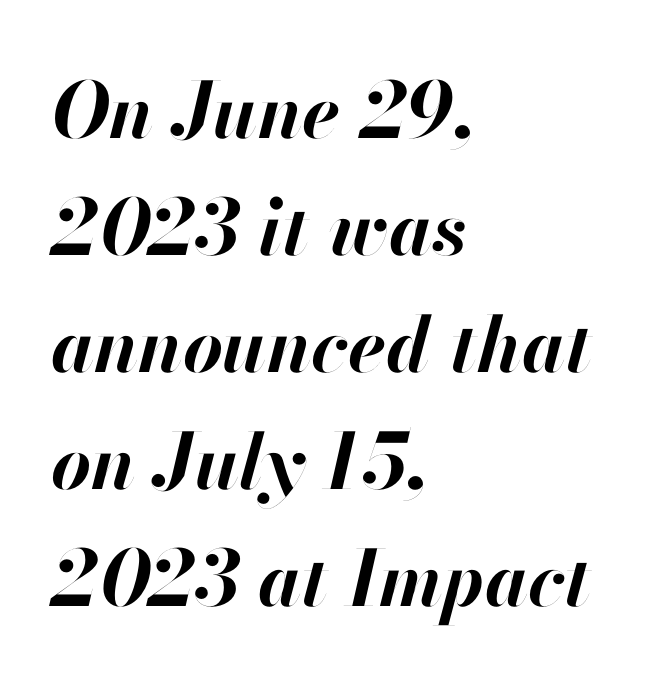
One-word summary of the alignment: left. Successive baselines arrive at the customary interval. Emphasis by weight is at full strength: bold. Looks like regular typesetting: each glyph gets only the width it needs.
